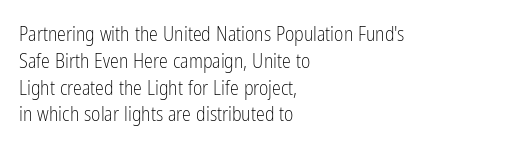
The image shows 20 px text type, upright; set left-aligned, normal line spacing (1.34x), normal letter spacing, not underlined.
